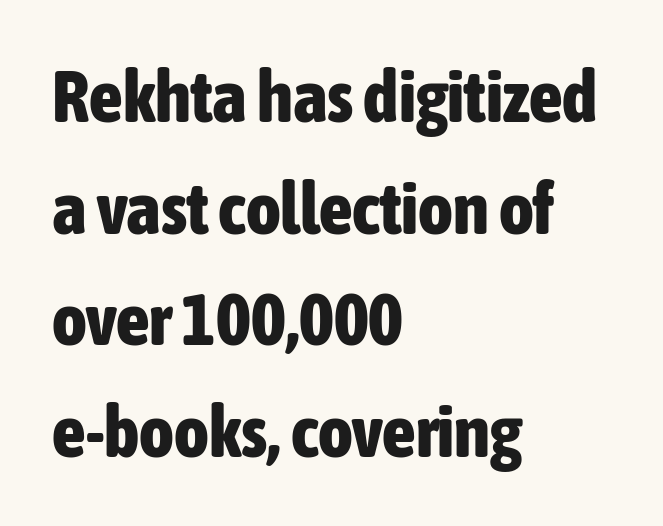
Q: Is the text bold? A: Yes.
Q: Is the text italic (slanted)? A: No, it is upright.
Q: Is the typeface a serif or a sans-serif typeface? A: Sans-serif.
Q: Is the text underlined? A: No.
Q: How is the paragraph aligned? A: Left-aligned.
Q: Is the spacing between letters normal or unusually wide? A: Normal.
Q: Is the spacing between lines tight, normal or loose? A: Normal.
Q: Width (condensed, normal, or wide)? A: Condensed.
Q: Stroke contrast? A: Low.
Q: x-height? A: Medium.
Q: Monospaced? A: No.
